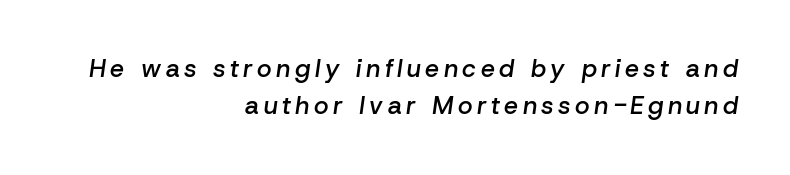
{"italic": "yes", "lean": "right", "slant_degrees": 8, "bold": "semi", "underline": "no", "align": "right", "line_spacing": "normal", "line_spacing_ratio": 1.49, "glyph_px": 25}
